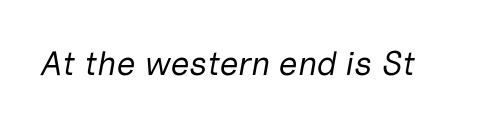
{"italic": "yes", "lean": "right", "slant_degrees": 10, "bold": "no", "weight": "regular", "width": "normal", "stroke_contrast": "low", "x_height": "medium", "monospaced": "no", "underline": "no", "letter_spacing": "normal", "letter_spacing_em": 0.0, "glyph_px": 34}
